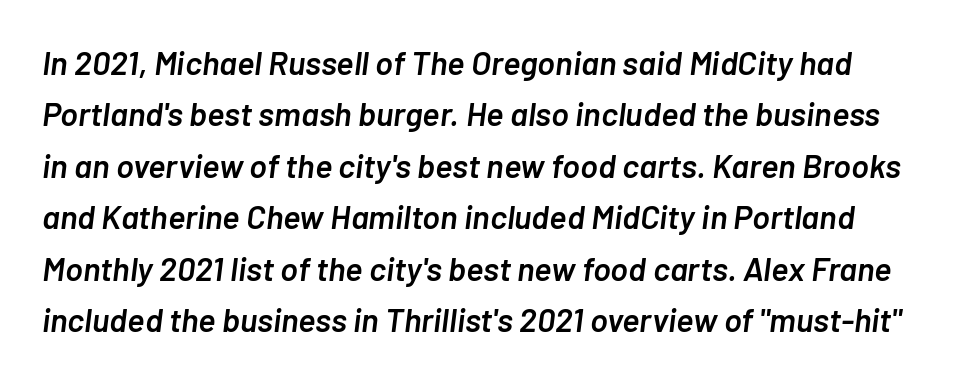
{"italic": "yes", "lean": "right", "slant_degrees": 7, "bold": "semi", "weight": "semibold", "width": "normal", "stroke_contrast": "low", "x_height": "medium", "monospaced": "no", "underline": "no", "line_spacing": "normal", "line_spacing_ratio": 1.56, "letter_spacing": "normal", "letter_spacing_em": 0.0, "glyph_px": 33}
